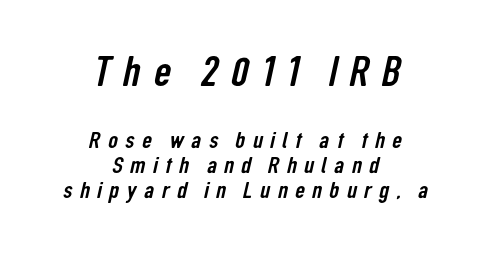
The letters in the upper block stand taller than those in the block below. The passage shown is not underscored anywhere. Does extra space separate the letters? Yes, quite a lot of it. Serif or sans? Sans — the stroke terminals are bare. Character widths vary here, with narrow letters taking less room than wide ones. The rendering uses a small line-height, squeezing the rows.
